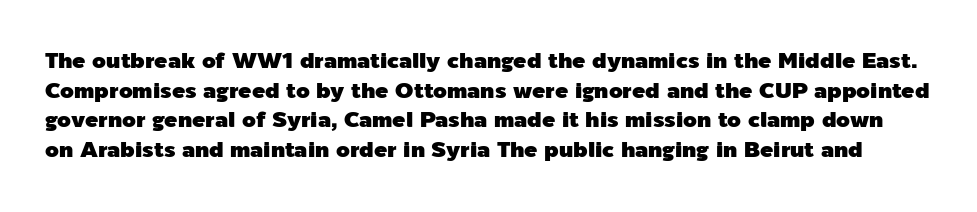
Q: Is the text italic (slanted)? A: No, it is upright.
Q: Is the text underlined? A: No.
Q: Is the spacing between letters normal or unusually wide? A: Normal.
Q: Is the spacing between lines tight, normal or loose? A: Normal.
